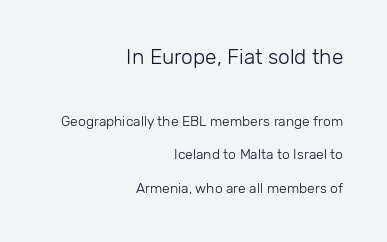
{"italic": "no", "bold": "no", "underline": "no", "align": "right", "line_spacing": "loose", "line_spacing_ratio": 2.42, "letter_spacing": "normal", "letter_spacing_em": 0.0, "larger_block": "first", "size_ratio": 1.5, "glyph_px": 21}
